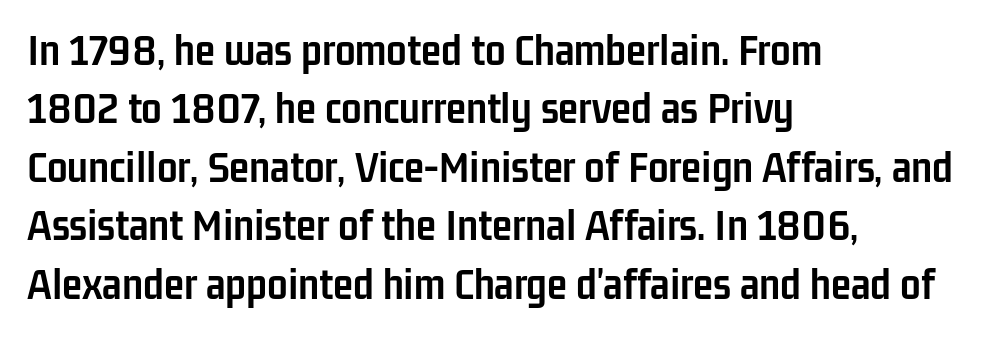
Q: Is the text bold? A: Yes.
Q: Is the text italic (slanted)? A: No, it is upright.
Q: Is the typeface a serif or a sans-serif typeface? A: Sans-serif.
Q: Is the text underlined? A: No.
Q: How is the paragraph aligned? A: Left-aligned.
Q: Is the spacing between letters normal or unusually wide? A: Normal.
Q: Is the spacing between lines tight, normal or loose? A: Normal.
Q: Width (condensed, normal, or wide)? A: Condensed.
Q: Stroke contrast? A: Low.
Q: x-height? A: Medium.
Q: Monospaced? A: No.
